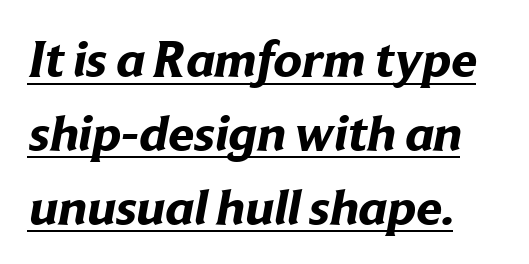
{"serif": "no", "bold": "yes", "weight": "bold", "width": "normal", "stroke_contrast": "low", "x_height": "medium", "monospaced": "no", "underline": "yes", "align": "left", "line_spacing": "normal", "line_spacing_ratio": 1.42, "letter_spacing": "normal", "letter_spacing_em": 0.0, "glyph_px": 52}
